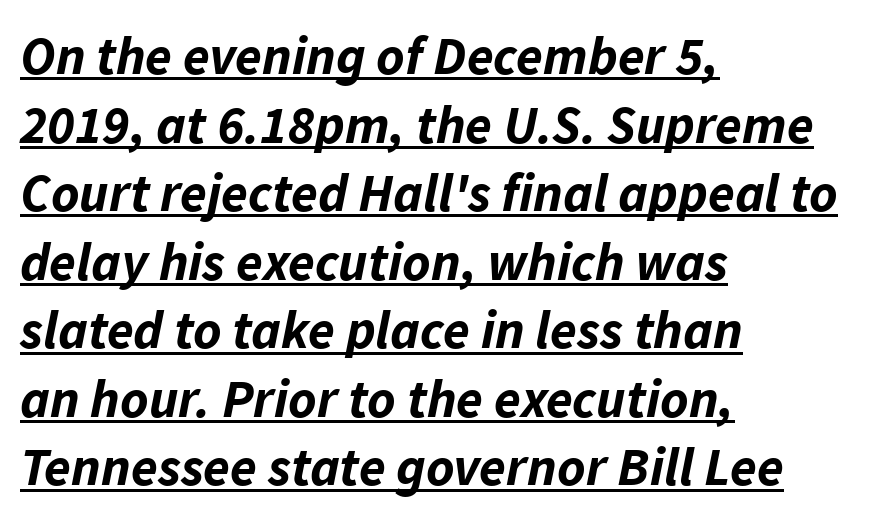
Decoration check: the copy is underlined. Chunky letters — that's bold for sure. Is the letter spacing exaggerated? No — it looks like the ordinary default. Each letter keeps its own natural width here, so spacing adapts to shape. Slant detected: the letters are inclined. The designer left line spacing at the default.
